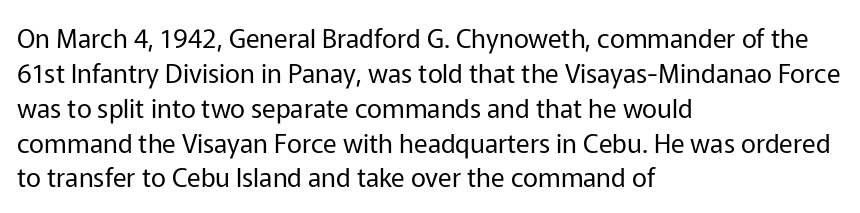
{"italic": "no", "bold": "no", "underline": "no", "align": "left", "line_spacing": "normal", "line_spacing_ratio": 1.34, "letter_spacing": "normal", "letter_spacing_em": 0.0, "glyph_px": 26}
